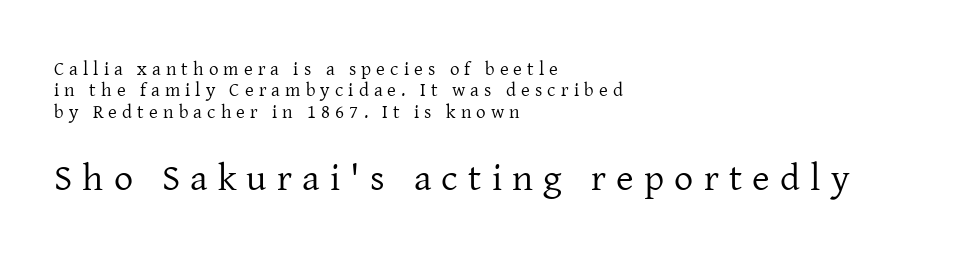
Q: Is the text bold? A: No.
Q: Is the text italic (slanted)? A: No, it is upright.
Q: Is the typeface a serif or a sans-serif typeface? A: Serif.
Q: Is the text underlined? A: No.
Q: How is the paragraph aligned? A: Left-aligned.
Q: Is the spacing between letters normal or unusually wide? A: Unusually wide.
Q: Is the spacing between lines tight, normal or loose? A: Tight.
Q: Which block of text is set in a larger size, the first (top) or the second (bottom)? A: The second (bottom) one.
Q: Width (condensed, normal, or wide)? A: Normal.
Q: Stroke contrast? A: Low.
Q: x-height? A: Medium.
Q: Monospaced? A: No.
